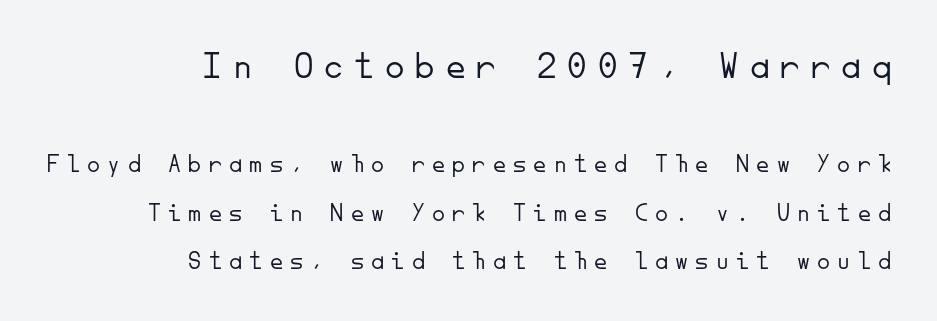
{"serif": "no", "italic": "no", "bold": "no", "weight": "light", "width": "normal", "stroke_contrast": "low", "x_height": "small", "monospaced": "yes", "underline": "no", "align": "right", "line_spacing_ratio": 1.87, "letter_spacing": "wide", "letter_spacing_em": 0.28, "larger_block": "first", "size_ratio": 1.5, "glyph_px": 39}
